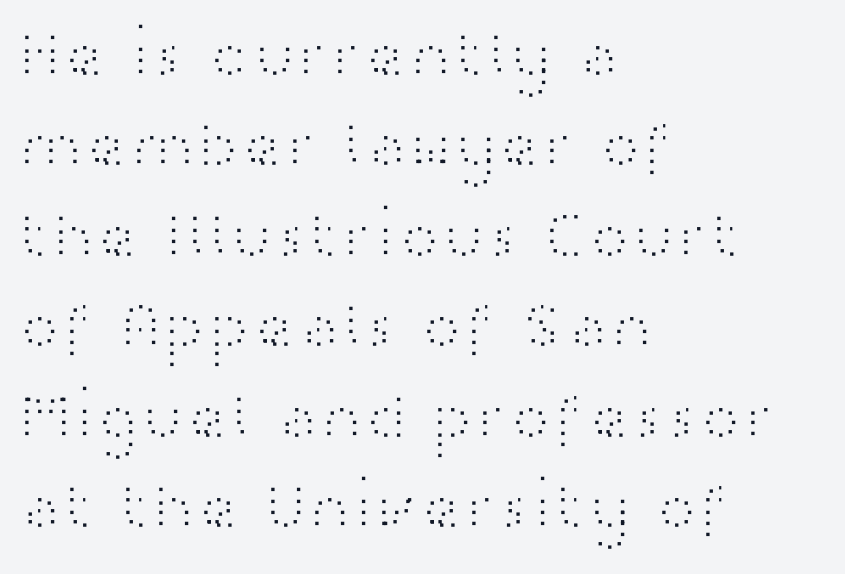
{"serif": "no", "italic": "no", "bold": "no", "weight": "light", "width": "wide", "stroke_contrast": "high", "x_height": "medium", "monospaced": "no", "underline": "no", "align": "left", "line_spacing": "normal", "line_spacing_ratio": 1.35, "letter_spacing": "normal", "letter_spacing_em": 0.0, "glyph_px": 67}
